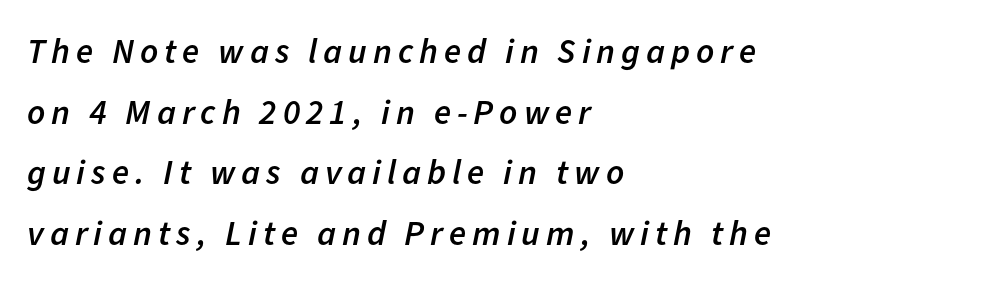
Letters rest on an invisible, unmarked baseline. In terms of weight, the rendering is demibold, just under bold. The face used here has a pronounced slope to its letters. The rendering anchors every line to the left-hand side. Looks like regular typesetting: each glyph gets only the width it needs.
